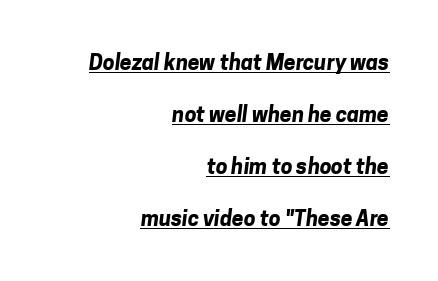
Honestly, the rows look like they've been pulled way apart. Short note: letters normally spaced. The lines are quadded right. Has an underline been added? It has.
